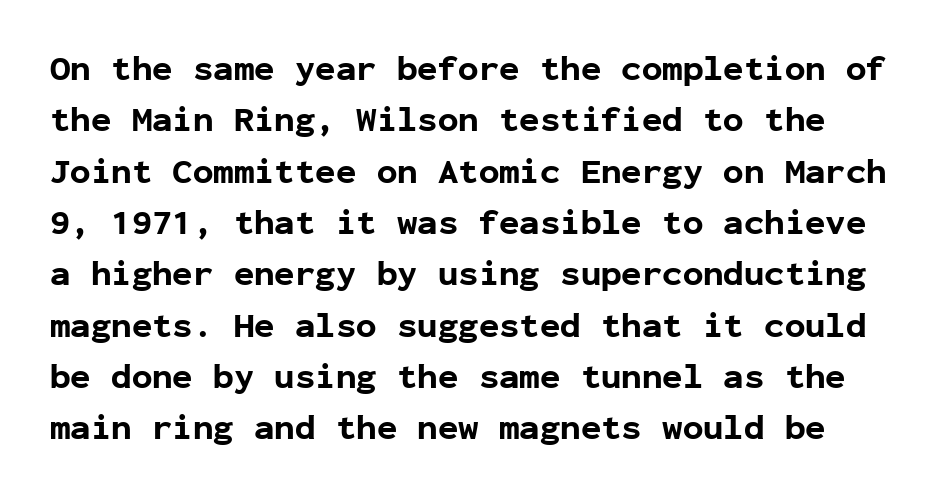
{"serif": "no", "italic": "no", "bold": "yes", "weight": "bold", "width": "normal", "stroke_contrast": "low", "x_height": "medium", "monospaced": "yes", "underline": "no", "line_spacing": "normal", "line_spacing_ratio": 1.51, "letter_spacing": "normal", "letter_spacing_em": 0.0, "glyph_px": 34}
